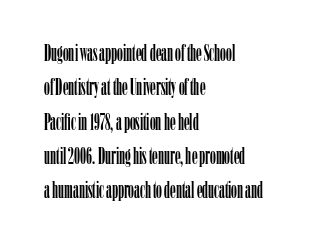
Q: Is the text italic (slanted)? A: No, it is upright.
Q: Is the text underlined? A: No.
Q: How is the paragraph aligned? A: Left-aligned.
Q: Is the spacing between letters normal or unusually wide? A: Normal.
Q: Is the spacing between lines tight, normal or loose? A: Normal.
